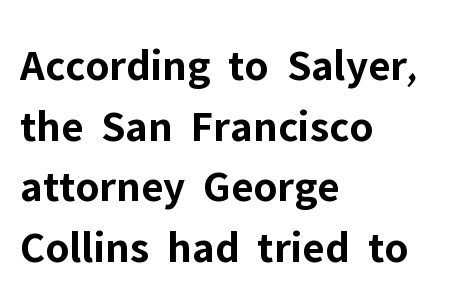
{"serif": "no", "italic": "no", "bold": "yes", "weight": "bold", "width": "normal", "stroke_contrast": "low", "x_height": "medium", "monospaced": "no", "underline": "no", "align": "left", "line_spacing": "normal", "line_spacing_ratio": 1.35, "letter_spacing": "normal", "letter_spacing_em": 0.0, "glyph_px": 45}
